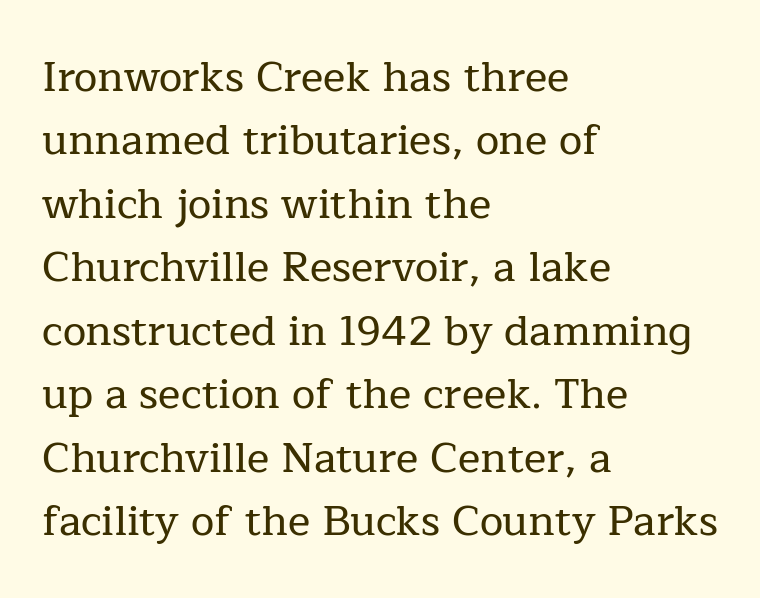
{"serif": "yes", "italic": "no", "width": "normal", "stroke_contrast": "low", "x_height": "medium", "monospaced": "no", "underline": "no", "align": "left", "line_spacing": "normal", "line_spacing_ratio": 1.51, "letter_spacing": "normal", "letter_spacing_em": 0.0, "glyph_px": 42}
